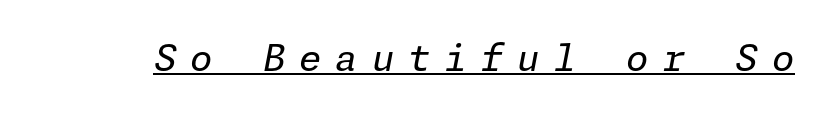
The sample's only ornament is a line tracing under the words. The type is letterspaced generously, with wide tracking. These glyphs show unthickened strokes, regular width or finer. Every character sits at an angle, as italics do.
